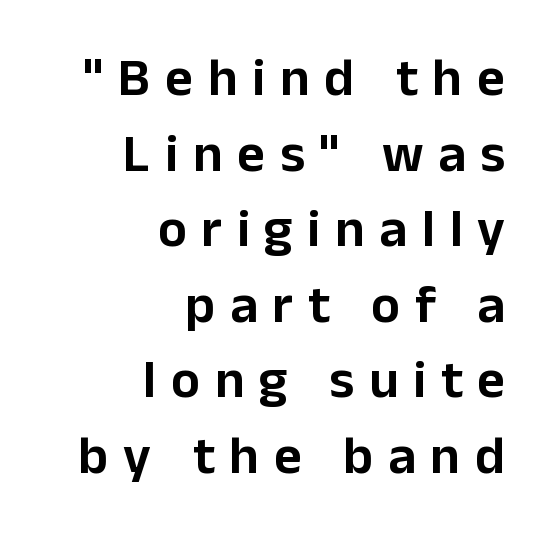
The image shows 54 px sans-serif type, upright; set right-aligned, normal line spacing (1.4x), unusually wide letter spacing (+0.27 em), not underlined; low stroke contrast and a medium x-height.
